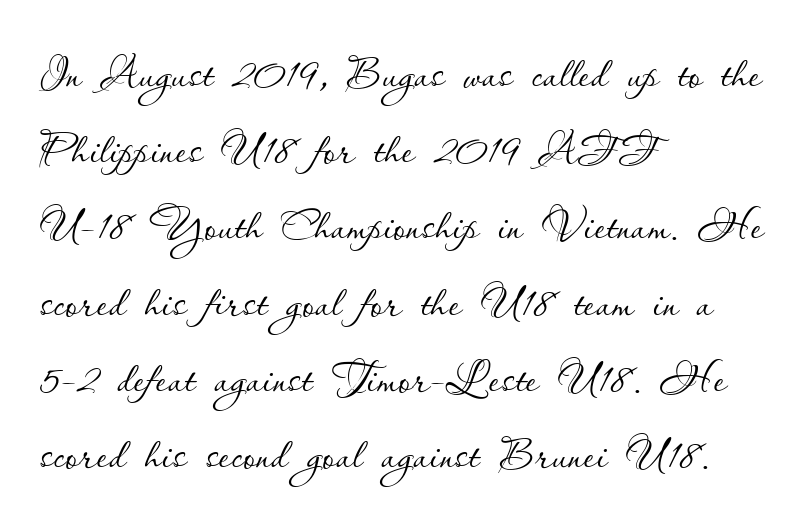
{"bold": "no", "weight": "thin", "width": "normal", "stroke_contrast": "low", "x_height": "small", "monospaced": "no", "underline": "no", "align": "left", "line_spacing": "normal", "line_spacing_ratio": 1.25, "letter_spacing": "normal", "letter_spacing_em": 0.0, "glyph_px": 61}
